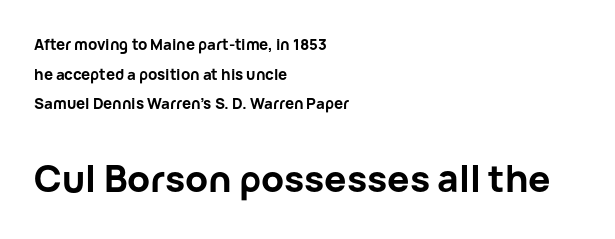
The image shows 37 px bold sans-serif type, upright; set left-aligned, loose line spacing (1.97x), normal letter spacing, not underlined; the second (bottom) block is 2.47x larger; low stroke contrast and a medium x-height.
